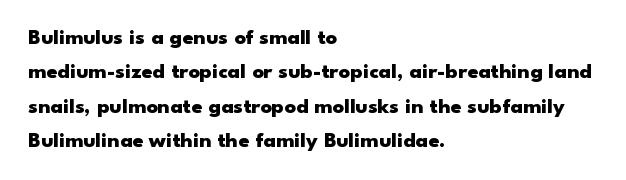
{"italic": "no", "bold": "yes", "underline": "no", "align": "left", "line_spacing": "normal", "line_spacing_ratio": 1.56, "letter_spacing": "normal", "letter_spacing_em": 0.0, "glyph_px": 22}
